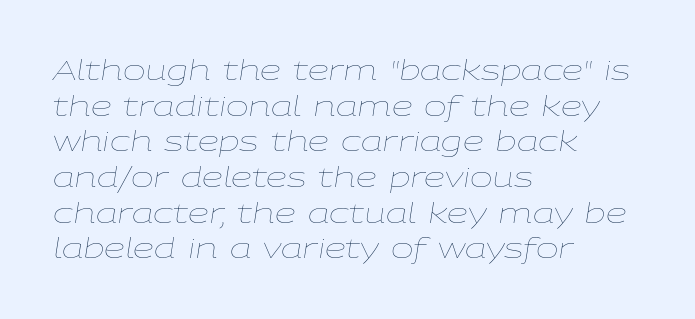
Think standard paragraph weight, or any step lighter than that. Decoration check: the copy has no underline. One glance says typical: line gaps are just what's usual. A typesetter would call this zero additional tracking. Quick note: italic. Which margin do the lines hug? The left one — the right edge is uneven.
